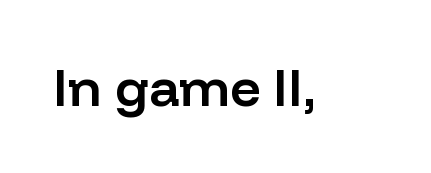
The image shows 53 px semibold sans-serif type, upright; set normal letter spacing, not underlined; low stroke contrast and a medium x-height.
